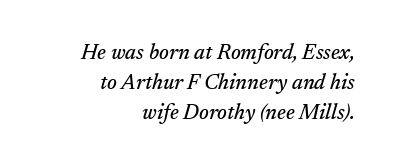
Q: Is the text italic (slanted)? A: Yes, it leans right by about 17 degrees.
Q: Is the text underlined? A: No.
Q: How is the paragraph aligned? A: Right-aligned.
Q: Is the spacing between letters normal or unusually wide? A: Normal.
Q: Is the spacing between lines tight, normal or loose? A: Normal.
